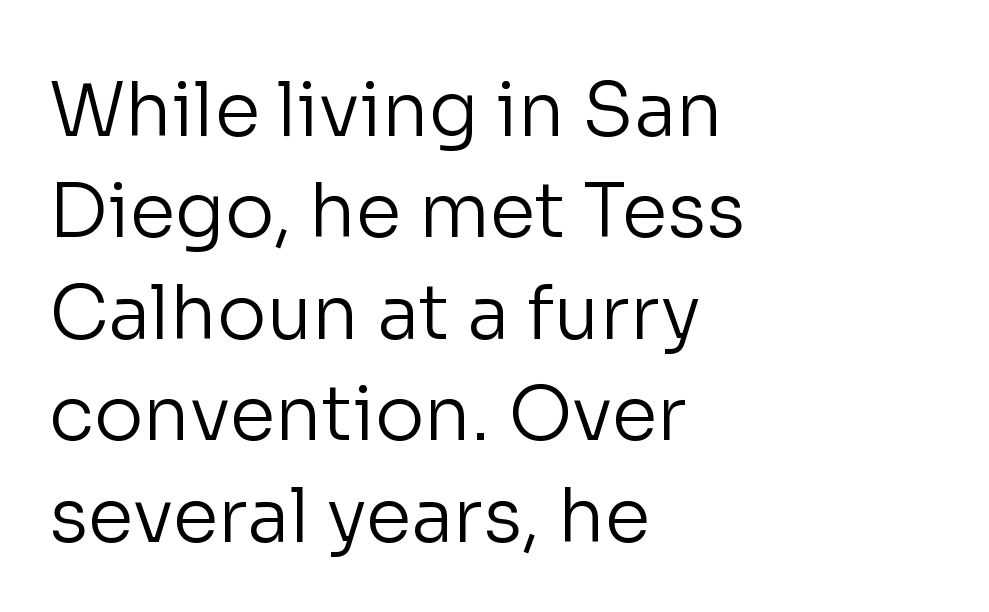
Visually the block forms a straight wall on the left and a jagged coastline on the right. The rendering uses natural spacing where letterforms have individual widths. A typesetter would call this leading conventional body-copy spacing. The foot of each line stays bare and open. Nope, no serifs anywhere on these letters. Students, note that the glyphs here touch the page at normal intervals.
